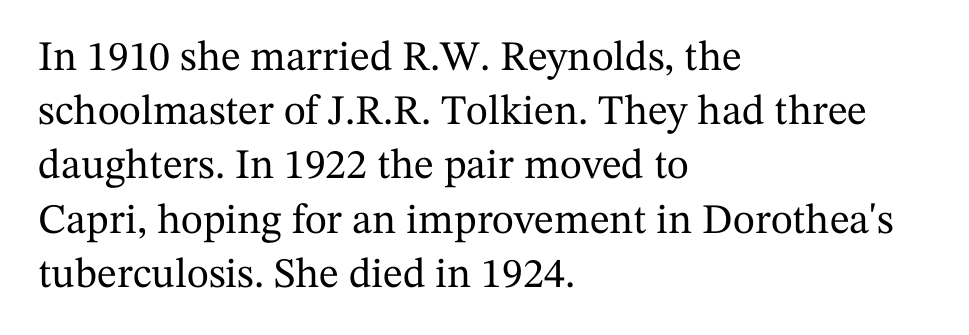
Decoration check: the copy has no underline. This rendering employs a face with finishing strokes, i.e., a serif. Students, observe: this is what conventionally led text looks like. The passage shown is typed in a proportional face where columns would drift. A roman cut, with each character standing at attention. In terms of letterspacing, this is plain default setting.
